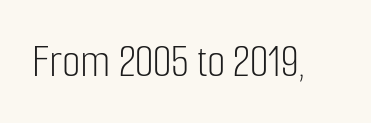
{"serif": "no", "italic": "no", "bold": "no", "weight": "light", "width": "condensed", "stroke_contrast": "low", "x_height": "medium", "monospaced": "no", "underline": "no", "letter_spacing": "normal", "letter_spacing_em": 0.0, "glyph_px": 48}
